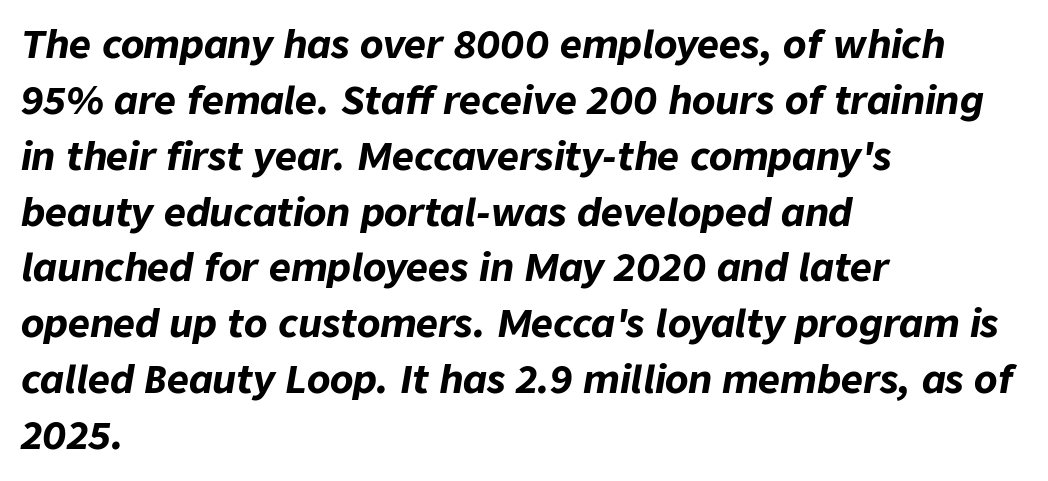
The image shows 38 px bold type, italic (leaning right); set left-aligned, normal line spacing (1.47x), normal letter spacing, not underlined; low stroke contrast and a medium x-height.
